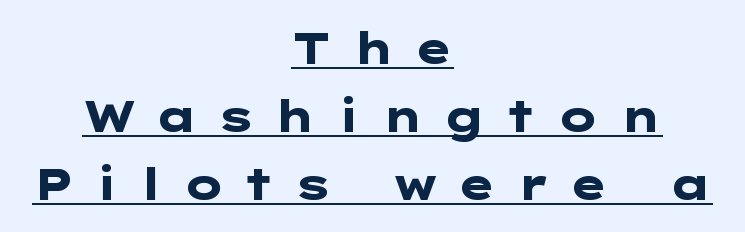
How are the letters spaced? Widely, with obvious added tracking. Ascenders rise straight up at ninety degrees. The lines are quadded center. To sum up the face: it is a sans, with no serifs.
